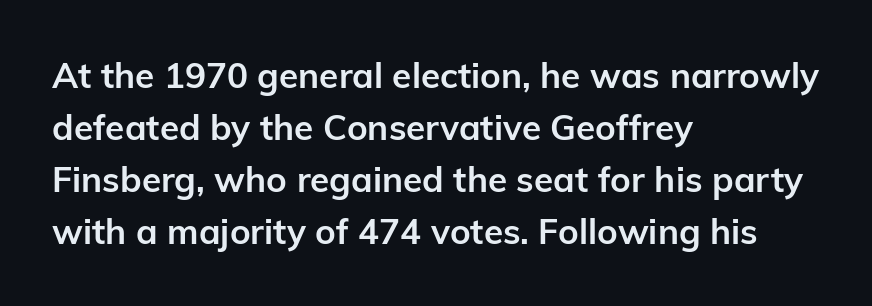
Q: Is the text bold? A: Yes.
Q: Is the text italic (slanted)? A: No, it is upright.
Q: Is the typeface a serif or a sans-serif typeface? A: Sans-serif.
Q: Is the text underlined? A: No.
Q: How is the paragraph aligned? A: Left-aligned.
Q: Is the spacing between letters normal or unusually wide? A: Normal.
Q: Is the spacing between lines tight, normal or loose? A: Normal.
Q: Width (condensed, normal, or wide)? A: Normal.
Q: Stroke contrast? A: Low.
Q: x-height? A: Medium.
Q: Monospaced? A: No.
